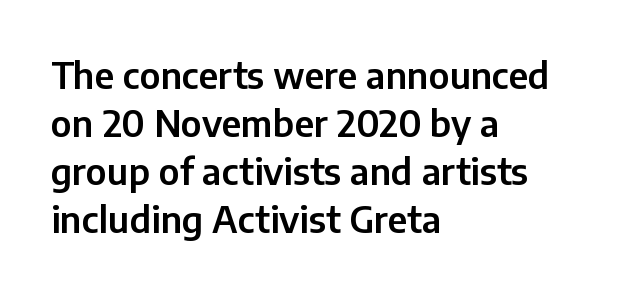
Just letters on the line, the space beneath them empty. This is roman type, the default non-slanted kind. Looks like regular typesetting: each glyph gets only the width it needs. Short note: letters normally spaced. This sample is left-justified, so line endings fall wherever the words run out. Vertical spacing — default.
